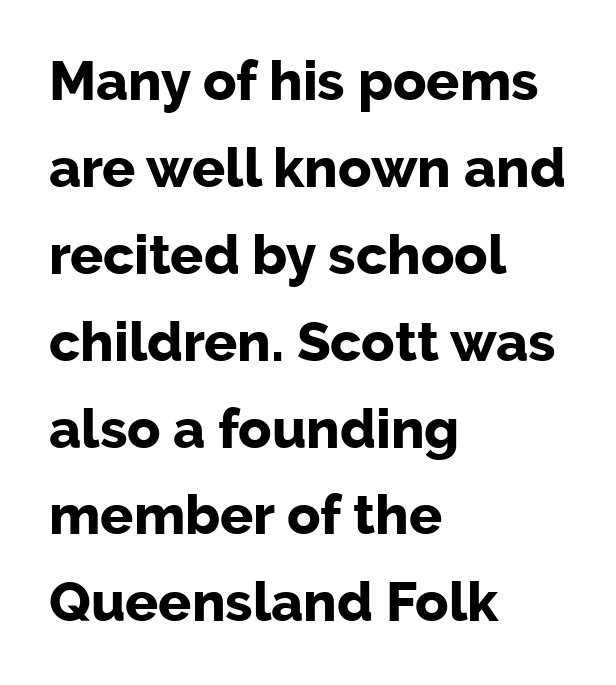
Does the type have serifs? No, each stem ends abruptly. The passage shown is emphatically bold. Each line starts at the same left margin while the right side varies. The space directly below the letters is spotless. The face used here is rendered with its standard letterfit.
